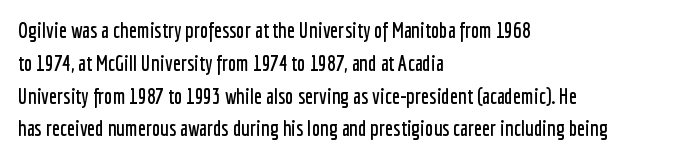
Q: Is the text italic (slanted)? A: No, it is upright.
Q: Is the text underlined? A: No.
Q: How is the paragraph aligned? A: Left-aligned.
Q: Is the spacing between letters normal or unusually wide? A: Normal.
Q: Is the spacing between lines tight, normal or loose? A: Normal.
